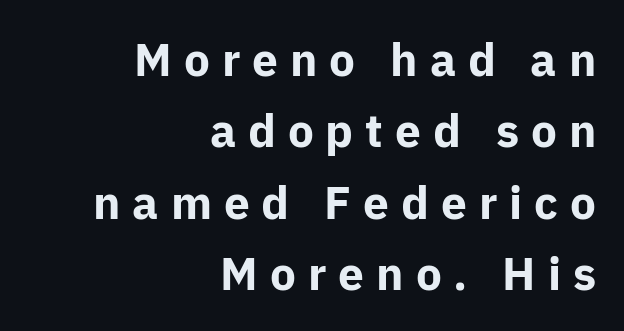
Q: Is the text bold? A: Yes.
Q: Is the text italic (slanted)? A: No, it is upright.
Q: Is the typeface a serif or a sans-serif typeface? A: Sans-serif.
Q: Is the text underlined? A: No.
Q: How is the paragraph aligned? A: Right-aligned.
Q: Is the spacing between letters normal or unusually wide? A: Unusually wide.
Q: Is the spacing between lines tight, normal or loose? A: Normal.
Q: Width (condensed, normal, or wide)? A: Normal.
Q: Stroke contrast? A: Low.
Q: x-height? A: Medium.
Q: Monospaced? A: No.
